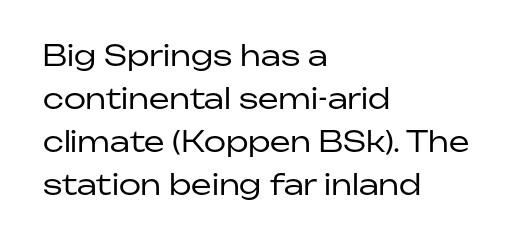
The image shows 29 px regular-weight sans-serif type, upright; set left-aligned, normal line spacing (1.48x), normal letter spacing, not underlined; low stroke contrast and a medium x-height.
